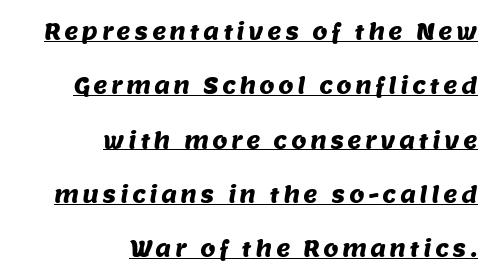
{"underline": "yes", "align": "right", "line_spacing": "loose", "line_spacing_ratio": 2.47, "glyph_px": 22}
